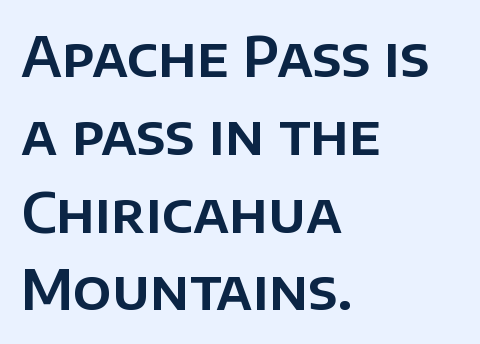
Q: Is the text italic (slanted)? A: No, it is upright.
Q: Is the typeface a serif or a sans-serif typeface? A: Sans-serif.
Q: Is the text underlined? A: No.
Q: How is the paragraph aligned? A: Left-aligned.
Q: Is the spacing between letters normal or unusually wide? A: Normal.
Q: Is the spacing between lines tight, normal or loose? A: Normal.
Q: Width (condensed, normal, or wide)? A: Normal.
Q: Stroke contrast? A: Low.
Q: x-height? A: Large.
Q: Monospaced? A: No.
